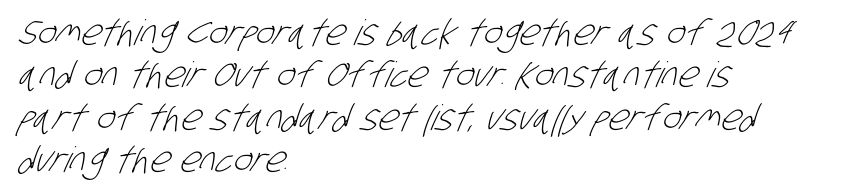
The image shows 35 px light, condensed sans-serif type; set left-aligned, line spacing 1.21x, normal letter spacing, not underlined; low stroke contrast and a large x-height.
